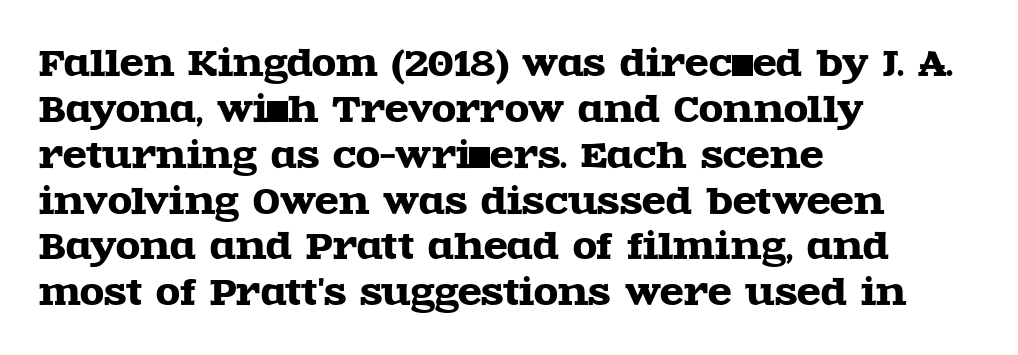
Observe the serifs anchoring each vertical stroke in this sample. Descenders hang freely into open space. Honestly, the row spacing looks completely unremarkable. You could not count columns in this text — the font is proportionally spaced.
